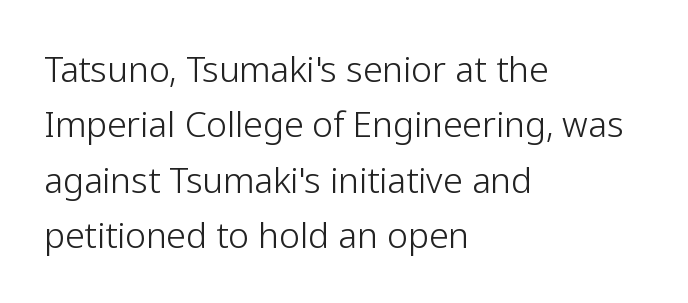
The image shows 35 px light sans-serif type, upright; set left-aligned, normal line spacing (1.58x), normal letter spacing, not underlined; low stroke contrast and a medium x-height.
